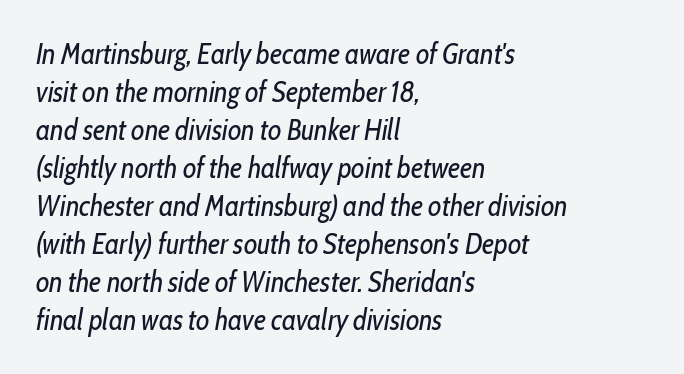
Check under the words: just untouched page. This block has exactly the height ordinary leading produces. No extra tracking has been applied to these lines. Think of a printed novel: that variable character pitch is what you see here. Letters have the restrained weight of plain body copy at most. Italic? Definitely — the glyphs are oblique.
